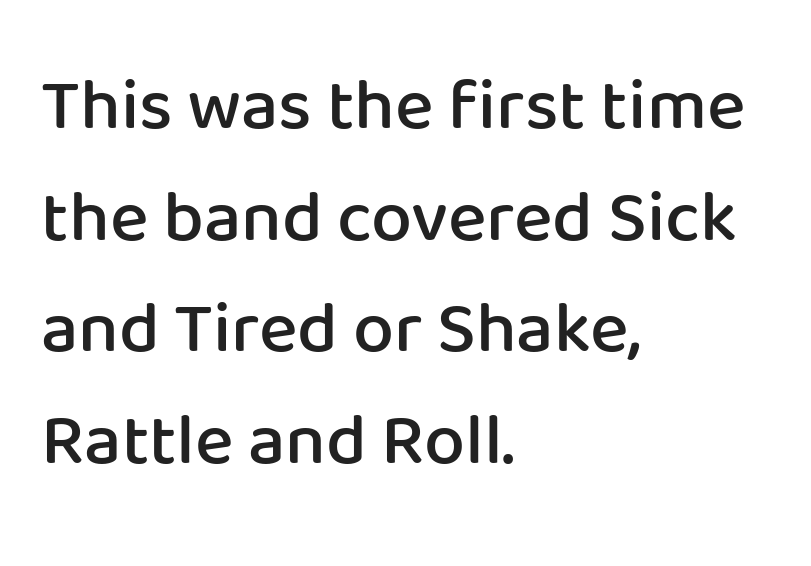
Q: Is the text bold? A: Semi-bold.
Q: Is the text italic (slanted)? A: No, it is upright.
Q: Is the typeface a serif or a sans-serif typeface? A: Sans-serif.
Q: Is the text underlined? A: No.
Q: How is the paragraph aligned? A: Left-aligned.
Q: Is the spacing between letters normal or unusually wide? A: Normal.
Q: Is the spacing between lines tight, normal or loose? A: Normal.
Q: Width (condensed, normal, or wide)? A: Normal.
Q: Stroke contrast? A: Low.
Q: x-height? A: Medium.
Q: Monospaced? A: No.
